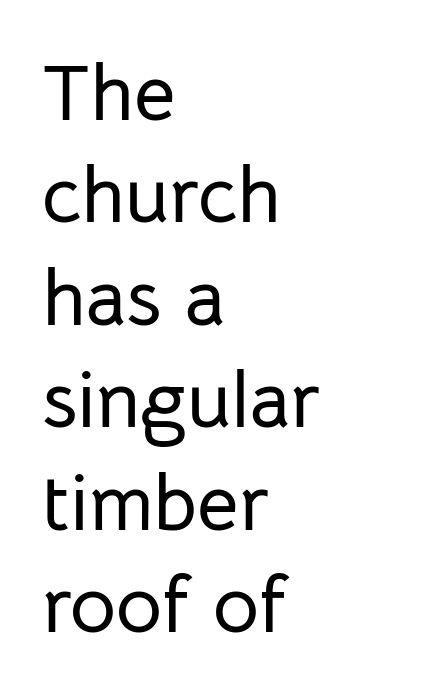
The image shows 80 px sans-serif type, upright; set left-aligned, normal line spacing (1.28x), normal letter spacing, not underlined; low stroke contrast and a medium x-height.
